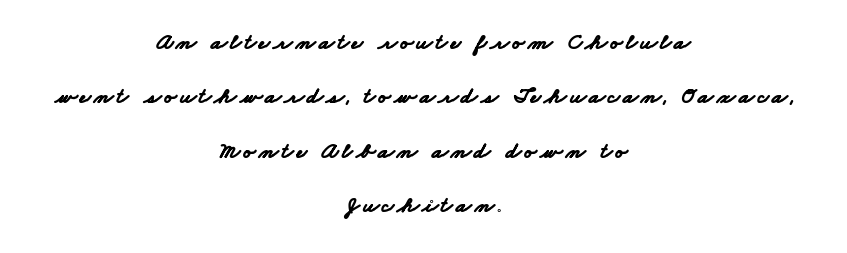
Q: Is the text bold? A: Yes.
Q: Is the text underlined? A: No.
Q: How is the paragraph aligned? A: Centered.
Q: Is the spacing between lines tight, normal or loose? A: Loose.
